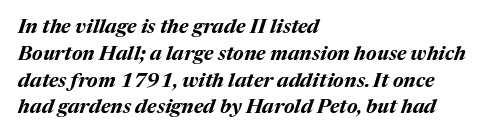
{"italic": "yes", "lean": "right", "slant_degrees": 17, "bold": "yes", "underline": "no", "align": "left", "line_spacing": "normal", "line_spacing_ratio": 1.34, "letter_spacing": "normal", "letter_spacing_em": 0.0, "glyph_px": 20}
